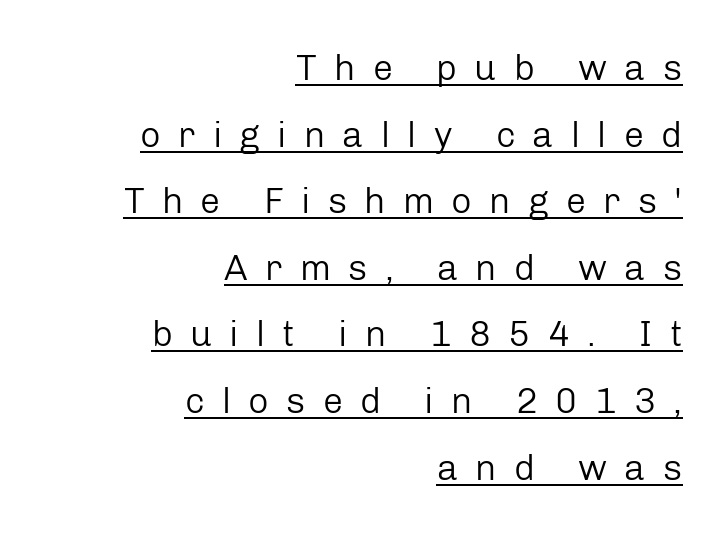
{"serif": "no", "italic": "no", "bold": "no", "weight": "regular", "width": "normal", "stroke_contrast": "low", "x_height": "medium", "monospaced": "no", "underline": "yes", "align": "right", "line_spacing_ratio": 1.85, "letter_spacing": "wide", "letter_spacing_em": 0.48, "glyph_px": 36}
